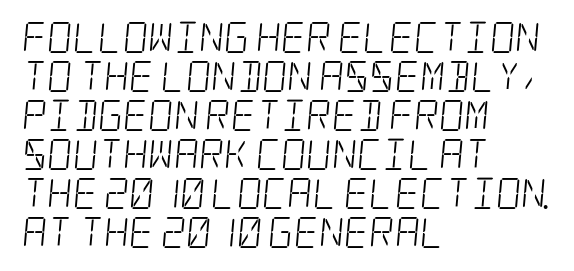
Q: Is the text bold? A: No.
Q: Is the typeface a serif or a sans-serif typeface? A: Serif.
Q: Is the text underlined? A: No.
Q: How is the paragraph aligned? A: Left-aligned.
Q: Is the spacing between letters normal or unusually wide? A: Normal.
Q: Is the spacing between lines tight, normal or loose? A: Normal.
Q: Width (condensed, normal, or wide)? A: Condensed.
Q: Stroke contrast? A: Low.
Q: x-height? A: Large.
